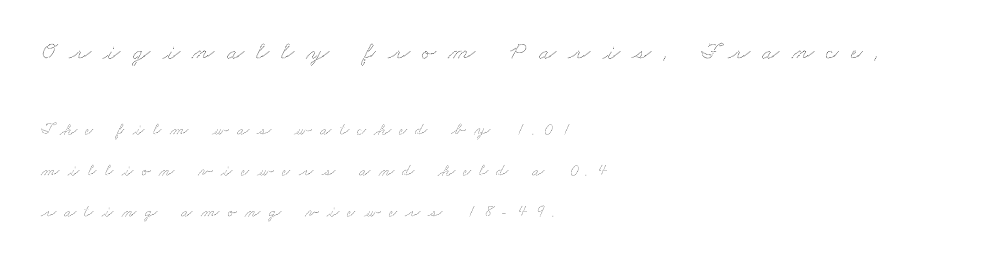
{"underline": "no", "align": "left", "line_spacing": "loose", "line_spacing_ratio": 2.43, "letter_spacing": "wide", "letter_spacing_em": 0.5, "larger_block": "first", "size_ratio": 1.47, "glyph_px": 25}
